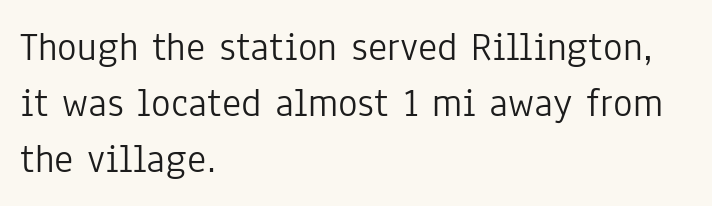
Q: Is the text bold? A: No.
Q: Is the text italic (slanted)? A: No, it is upright.
Q: Is the typeface a serif or a sans-serif typeface? A: Sans-serif.
Q: Is the text underlined? A: No.
Q: How is the paragraph aligned? A: Left-aligned.
Q: Is the spacing between letters normal or unusually wide? A: Normal.
Q: Is the spacing between lines tight, normal or loose? A: Normal.
Q: Width (condensed, normal, or wide)? A: Condensed.
Q: Stroke contrast? A: Low.
Q: x-height? A: Medium.
Q: Monospaced? A: No.
